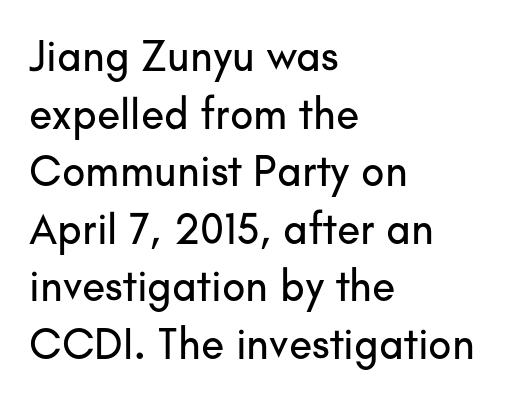
Each new line begins a customary step beneath the previous one. Honestly, there is no underline to notice here at all. Think of a printed novel: that variable character pitch is what you see here. Tall strokes in this sample are plumb rather than angled. This rendering uses left alignment, leaving the right contour irregular.
